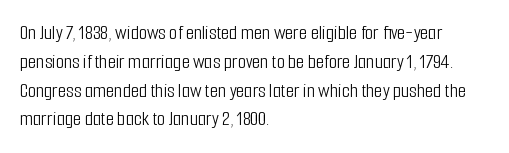
Each new line begins a customary step beneath the previous one. Stems here are at most as thick as an everyday book face. Words appear dense and cohesive because spacing is normal. Descenders hang freely into open space. The axis of the letterforms is exactly vertical.
